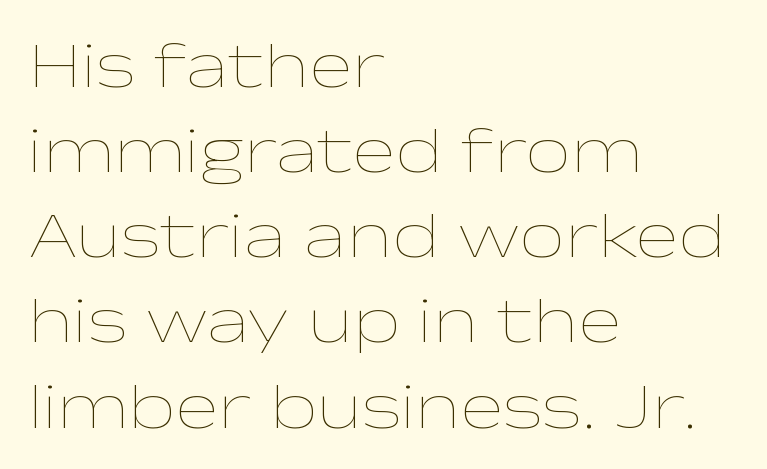
Q: Is the text bold? A: No.
Q: Is the text italic (slanted)? A: No, it is upright.
Q: Is the text underlined? A: No.
Q: How is the paragraph aligned? A: Left-aligned.
Q: Is the spacing between letters normal or unusually wide? A: Normal.
Q: Is the spacing between lines tight, normal or loose? A: Normal.
Q: Width (condensed, normal, or wide)? A: Wide.
Q: Stroke contrast? A: Low.
Q: x-height? A: Medium.
Q: Monospaced? A: No.
